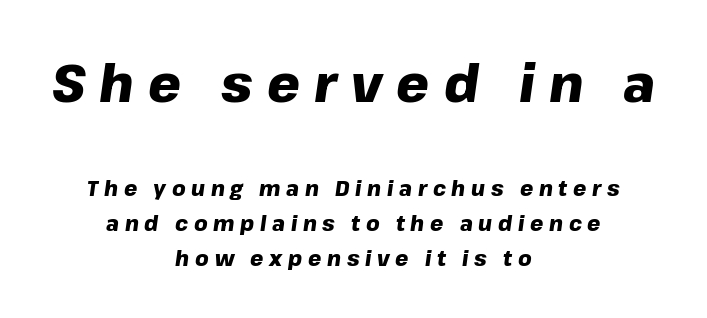
Q: Is the text bold? A: Yes.
Q: Is the text italic (slanted)? A: Yes, it leans right by about 8 degrees.
Q: Is the text underlined? A: No.
Q: How is the paragraph aligned? A: Centered.
Q: Is the spacing between letters normal or unusually wide? A: Unusually wide.
Q: Is the spacing between lines tight, normal or loose? A: Normal.
Q: Which block of text is set in a larger size, the first (top) or the second (bottom)? A: The first (top) one.
Q: Width (condensed, normal, or wide)? A: Normal.
Q: Stroke contrast? A: Low.
Q: x-height? A: Medium.
Q: Monospaced? A: No.
